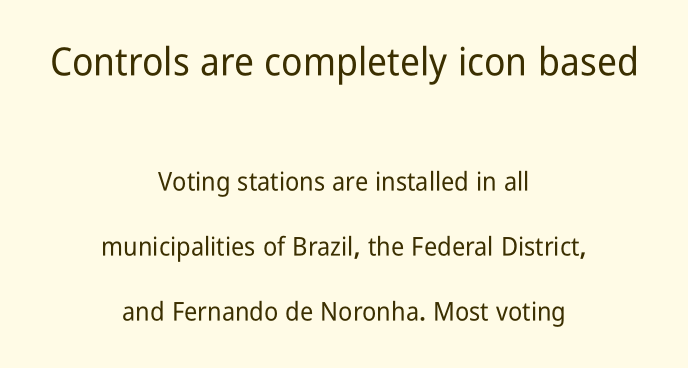
Loosely led — the rows are spread out. The glyphs in this specimen are sans serif. The letters in the upper block stand taller than those in the block below. The letters advance in unequal steps, a hallmark of proportional type. Quick note: not italic, upright.
